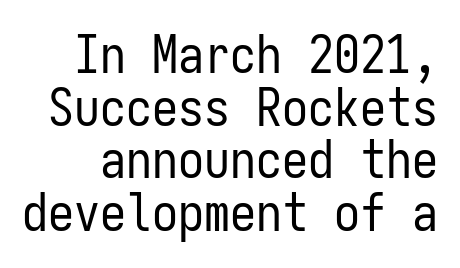
{"serif": "no", "italic": "no", "bold": "no", "weight": "regular", "width": "condensed", "stroke_contrast": "low", "x_height": "medium", "monospaced": "yes", "underline": "no", "line_spacing": "tight", "line_spacing_ratio": 1.01, "letter_spacing": "normal", "letter_spacing_em": 0.0, "glyph_px": 52}
